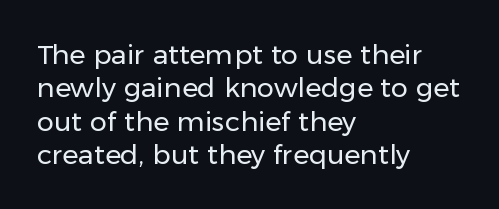
No letter is thick-stroked: the sample isn't bold. This rendering leaves character spacing at its baseline value. A bare baseline throughout the passage. Line beginnings align vertically; line endings do not. This sample uses an upright cut, with every glyph sitting square on the baseline.
